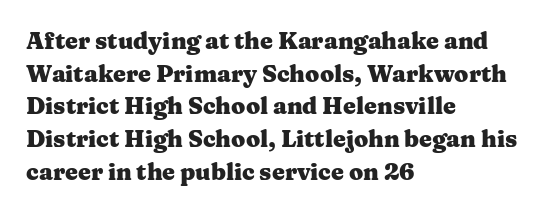
The image shows 23 px bold type, upright; set left-aligned, normal line spacing (1.42x), normal letter spacing, not underlined.
